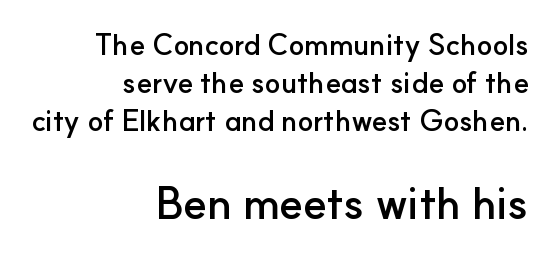
{"serif": "no", "italic": "no", "bold": "yes", "weight": "semibold", "width": "normal", "stroke_contrast": "low", "x_height": "small", "monospaced": "no", "underline": "no", "align": "right", "line_spacing": "normal", "line_spacing_ratio": 1.31, "letter_spacing": "normal", "letter_spacing_em": 0.0, "larger_block": "second", "size_ratio": 1.52, "glyph_px": 44}
